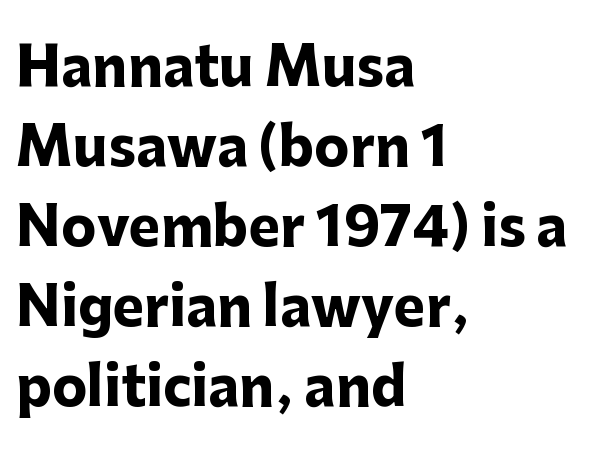
The image shows 53 px heavy sans-serif type, upright; set left-aligned, normal line spacing (1.51x), normal letter spacing, not underlined; low stroke contrast and a medium x-height.
